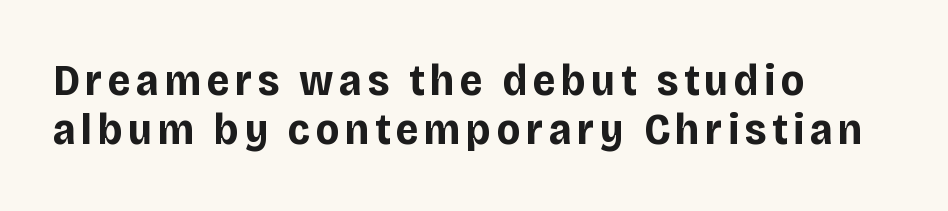
Q: Is the text bold? A: Yes.
Q: Is the text italic (slanted)? A: No, it is upright.
Q: Is the typeface a serif or a sans-serif typeface? A: Sans-serif.
Q: Is the text underlined? A: No.
Q: How is the paragraph aligned? A: Left-aligned.
Q: Is the spacing between lines tight, normal or loose? A: Tight.
Q: Width (condensed, normal, or wide)? A: Normal.
Q: Stroke contrast? A: Low.
Q: x-height? A: Large.
Q: Monospaced? A: No.
